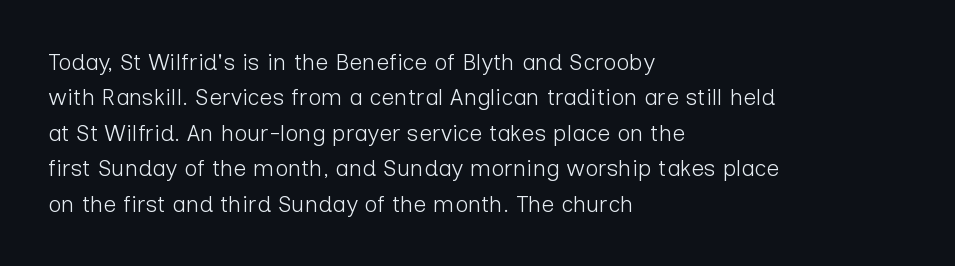
{"italic": "no", "bold": "no", "underline": "no", "align": "left", "line_spacing": "normal", "line_spacing_ratio": 1.54, "letter_spacing": "normal", "letter_spacing_em": 0.0, "glyph_px": 23}
